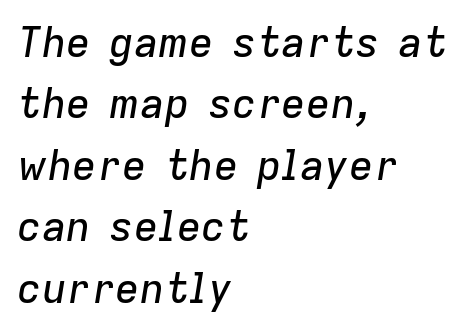
{"italic": "yes", "lean": "right", "slant_degrees": 9, "width": "normal", "stroke_contrast": "low", "x_height": "medium", "monospaced": "no", "underline": "no", "align": "left", "line_spacing": "normal", "line_spacing_ratio": 1.5, "letter_spacing": "normal", "letter_spacing_em": 0.0, "glyph_px": 41}
